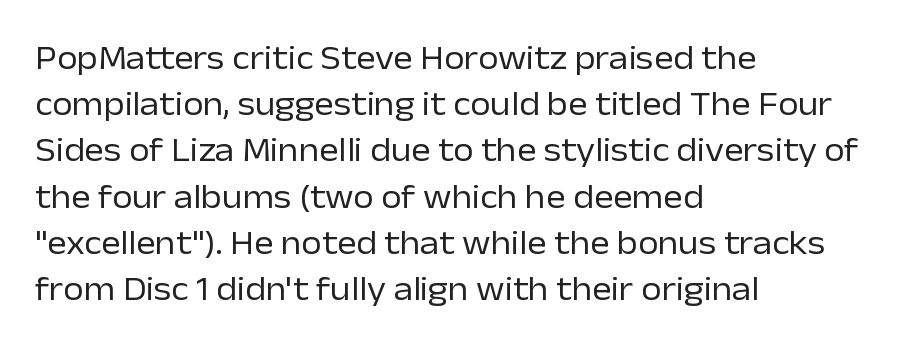
Where is the straight margin? On the left. A typesetter would call this zero additional tracking. How would I describe the line gaps? Plain and ordinary. Vertical strokes here are truly vertical. Stem width sits at or under what a default text font uses. A typesetter would call this proportional, since set widths differ per character.
